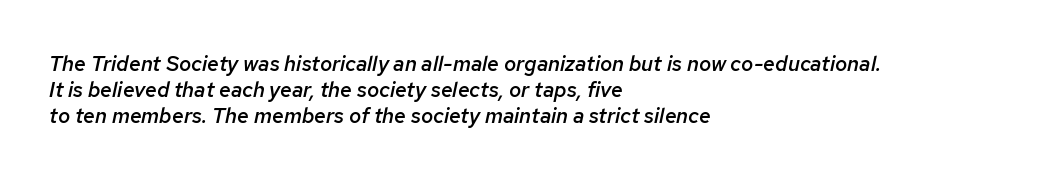
{"italic": "yes", "lean": "right", "slant_degrees": 12, "bold": "semi", "underline": "no", "align": "left", "line_spacing_ratio": 1.24, "letter_spacing": "normal", "letter_spacing_em": 0.0, "glyph_px": 21}
